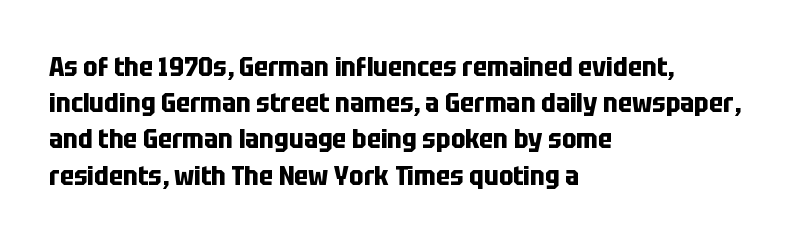
Q: Is the text bold? A: Yes.
Q: Is the text italic (slanted)? A: No, it is upright.
Q: Is the text underlined? A: No.
Q: How is the paragraph aligned? A: Left-aligned.
Q: Is the spacing between letters normal or unusually wide? A: Normal.
Q: Is the spacing between lines tight, normal or loose? A: Normal.
